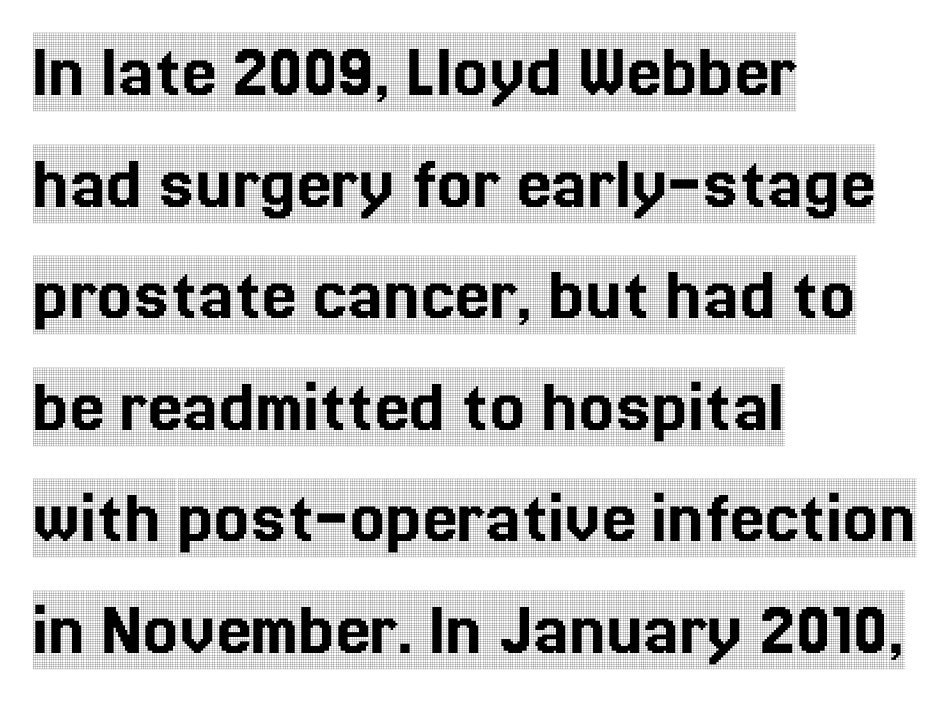
The face used here is proportionally spaced, like ordinary book or web type. Words float on clear page, feet unadorned. The gaps between neighbouring characters are ordinary and unremarkable. This rendering uses left alignment, leaving the right contour irregular. The type family on display is of the serif kind. The specimen reads as upright at a glance.
